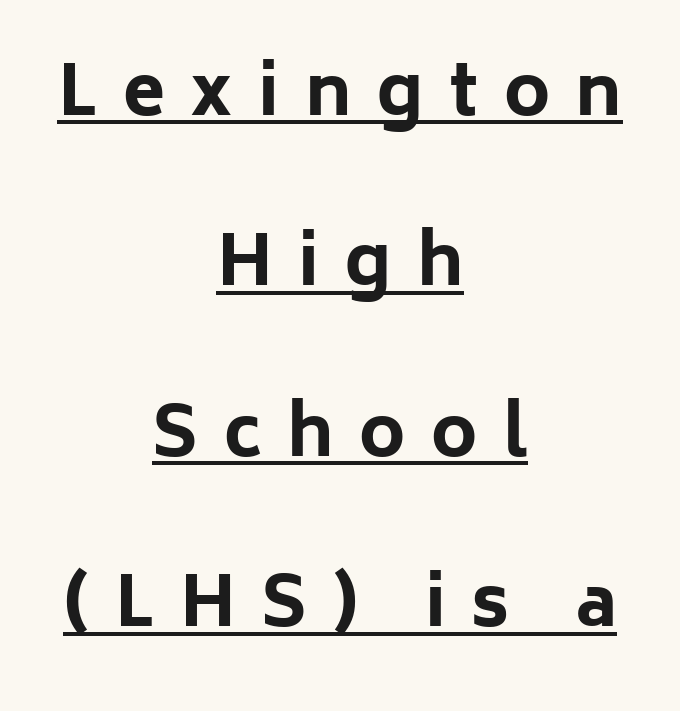
Unlike italic type, these characters show no tilt at all. The rendering uses natural spacing where letterforms have individual widths. The rag falls on both sides of this text block equally. Reading down the column, the eye jumps a long way to each next line. Short note: letters widely spaced. Emphasis is given by a line drawn under the lettering.
